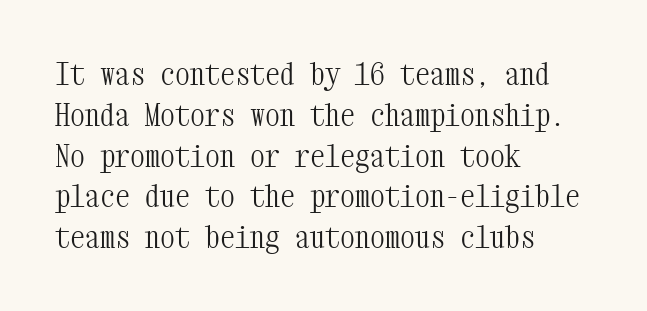
Q: Is the text bold? A: No.
Q: Is the text italic (slanted)? A: No, it is upright.
Q: Is the typeface a serif or a sans-serif typeface? A: Serif.
Q: Is the text underlined? A: No.
Q: How is the paragraph aligned? A: Left-aligned.
Q: Is the spacing between letters normal or unusually wide? A: Normal.
Q: Is the spacing between lines tight, normal or loose? A: Normal.
Q: Width (condensed, normal, or wide)? A: Condensed.
Q: Stroke contrast? A: Medium.
Q: x-height? A: Medium.
Q: Monospaced? A: Yes.
